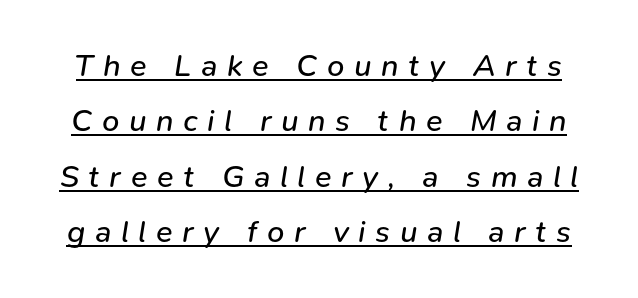
Rendered with sloped, italic letterforms. Note the varied advance widths — an 'i' is clearly narrower than an 'm'. The horizontal fit of the characters is loose and conspicuously gappy. This reads as an unemphasized weight, regular at the heaviest.
